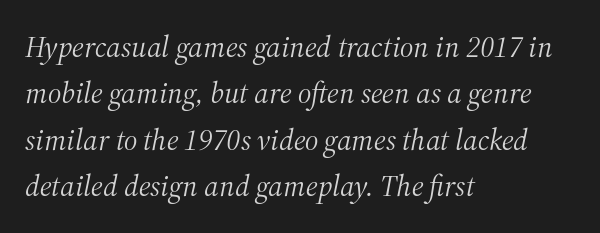
{"serif": "yes", "italic": "yes", "lean": "right", "slant_degrees": 12, "bold": "no", "weight": "light", "width": "normal", "stroke_contrast": "medium", "x_height": "medium", "monospaced": "no", "underline": "no", "align": "left", "line_spacing": "normal", "line_spacing_ratio": 1.55, "letter_spacing": "normal", "letter_spacing_em": 0.0, "glyph_px": 30}
